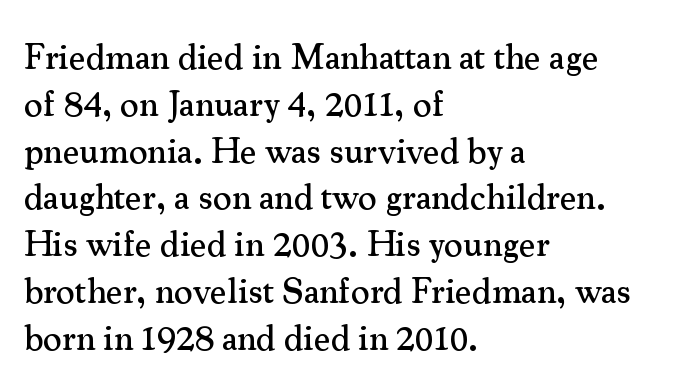
The image shows 36 px serif type, upright; set left-aligned, normal line spacing (1.3x), normal letter spacing, not underlined; medium stroke contrast and a small x-height.
